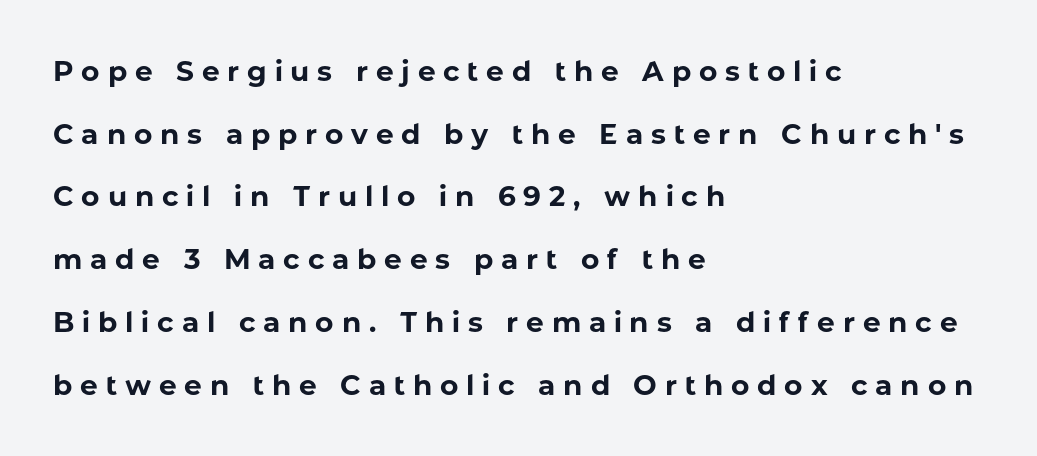
The image shows 28 px bold sans-serif type, upright; set left-aligned, loose line spacing (2.24x), unusually wide letter spacing (+0.28 em), not underlined; low stroke contrast and a medium x-height.
